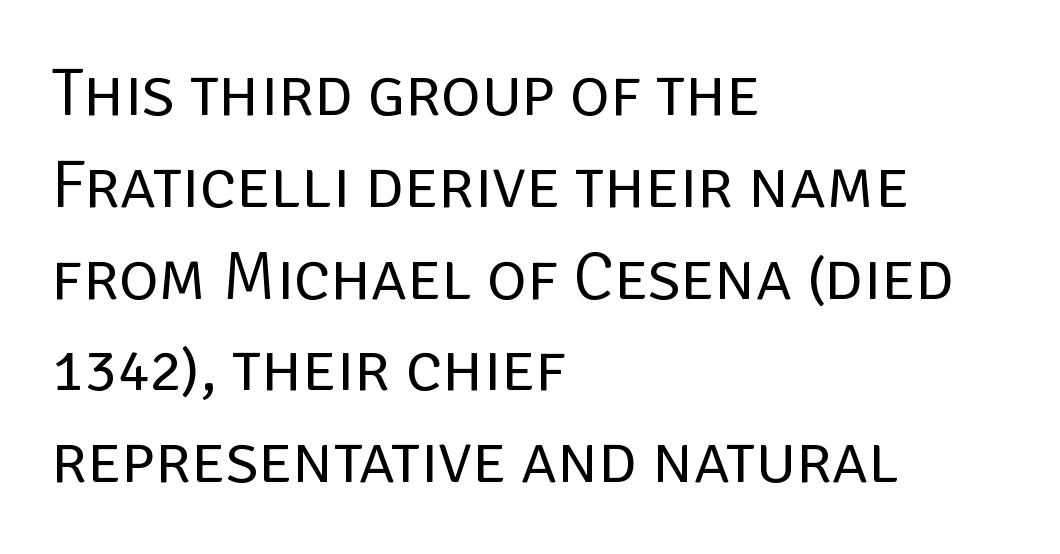
The image shows 68 px regular-weight sans-serif type, upright; set left-aligned, normal line spacing (1.35x), normal letter spacing, not underlined; low stroke contrast and a large x-height.
